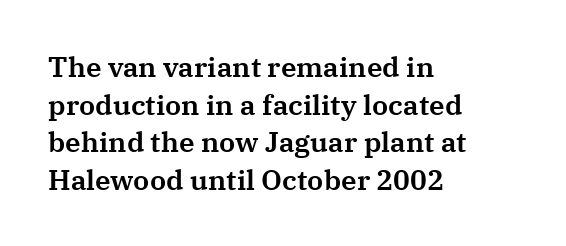
The baseline area is clear. Each new line begins a customary step beneath the previous one. The letters carry serifs — small finishing strokes at the ends of their stems. The lines are quadded left. If you drew a line through each stem, it would be perfectly vertical.
